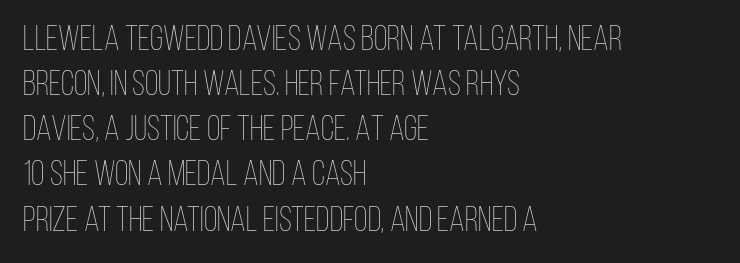
Q: Is the text bold? A: No.
Q: Is the text italic (slanted)? A: No, it is upright.
Q: Is the text underlined? A: No.
Q: How is the paragraph aligned? A: Left-aligned.
Q: Is the spacing between letters normal or unusually wide? A: Normal.
Q: Is the spacing between lines tight, normal or loose? A: Normal.
Q: Width (condensed, normal, or wide)? A: Condensed.
Q: Stroke contrast? A: Low.
Q: x-height? A: Large.
Q: Monospaced? A: No.
